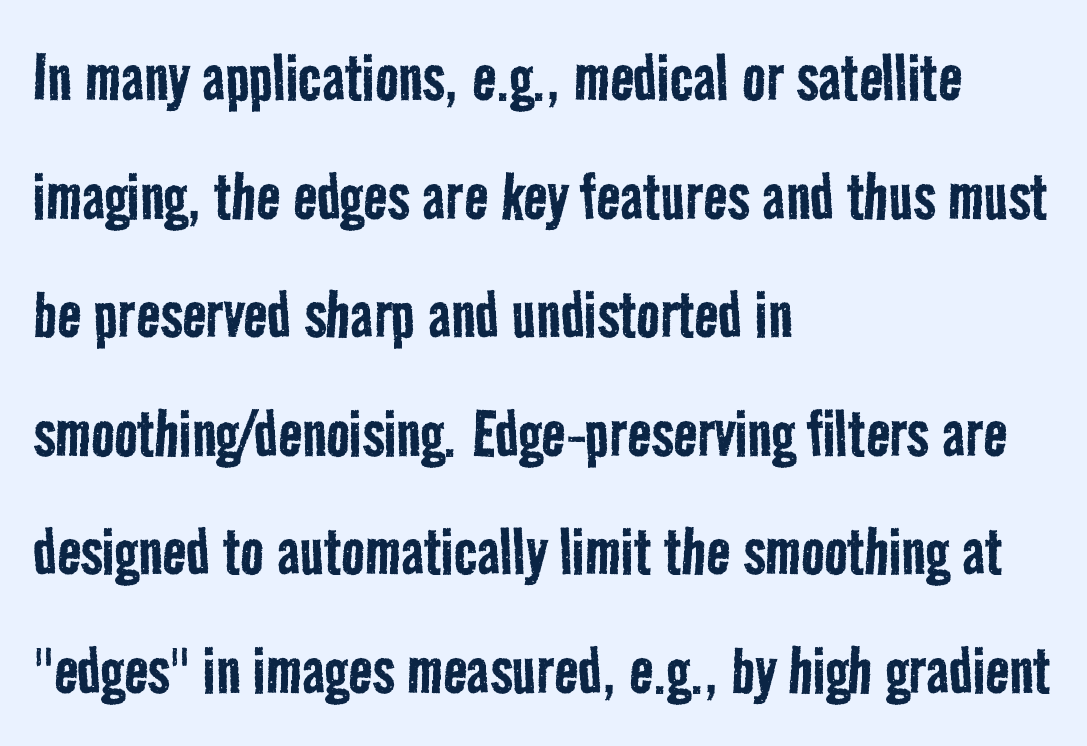
No extra tracking has been applied to these lines. Letters have the restrained weight of plain body copy at most. I'd call this a sans setting — the letters go barefoot. Character widths vary here, with narrow letters taking less room than wide ones. Descender tails drop into unmarked territory.
